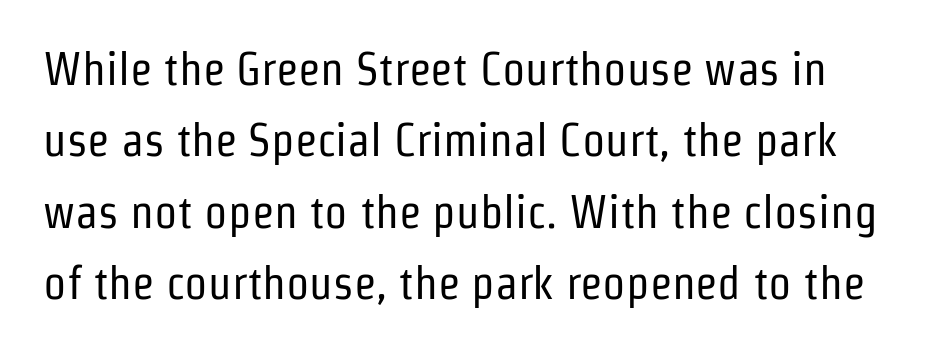
{"serif": "no", "italic": "no", "bold": "no", "weight": "regular", "width": "condensed", "stroke_contrast": "low", "x_height": "medium", "monospaced": "no", "underline": "no", "line_spacing": "normal", "line_spacing_ratio": 1.55, "letter_spacing": "normal", "letter_spacing_em": 0.0, "glyph_px": 46}
